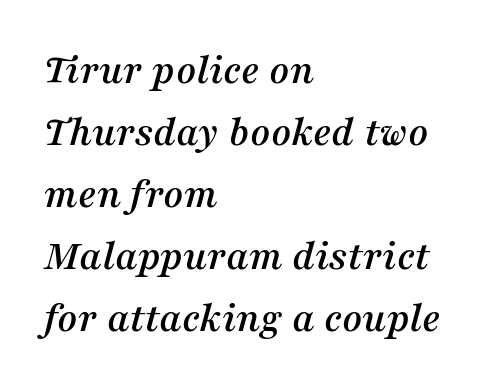
{"serif": "yes", "italic": "yes", "lean": "right", "slant_degrees": 16, "width": "normal", "stroke_contrast": "medium", "x_height": "medium", "monospaced": "no", "underline": "no", "align": "left", "line_spacing": "normal", "line_spacing_ratio": 1.44, "letter_spacing": "normal", "letter_spacing_em": 0.0, "glyph_px": 43}
